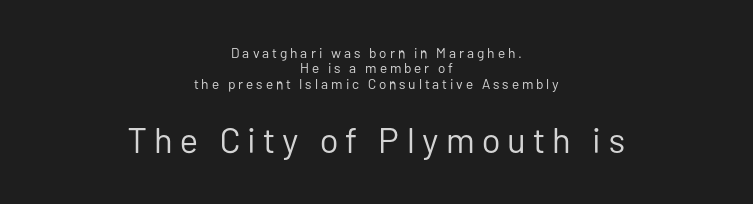
Q: Is the text bold? A: No.
Q: Is the text italic (slanted)? A: No, it is upright.
Q: Is the typeface a serif or a sans-serif typeface? A: Sans-serif.
Q: Is the text underlined? A: No.
Q: How is the paragraph aligned? A: Centered.
Q: Is the spacing between letters normal or unusually wide? A: Unusually wide.
Q: Is the spacing between lines tight, normal or loose? A: Tight.
Q: Which block of text is set in a larger size, the first (top) or the second (bottom)? A: The second (bottom) one.
Q: Width (condensed, normal, or wide)? A: Normal.
Q: Stroke contrast? A: Low.
Q: x-height? A: Medium.
Q: Monospaced? A: No.
